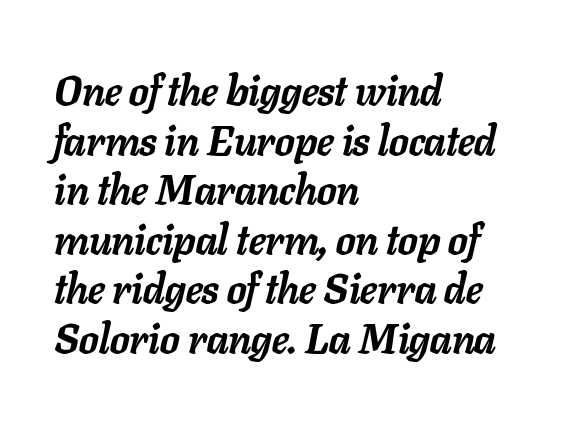
Notice how the passage keeps a crisp vertical edge on the left only. Strokes here are thick enough to call this a true bold. Caption: standard tracking, unaltered. Does the lettering tilt? It does — this is italic. Glance below the letters and you will spot only blank space. Varying glyph widths throughout — classic text-font behaviour.
